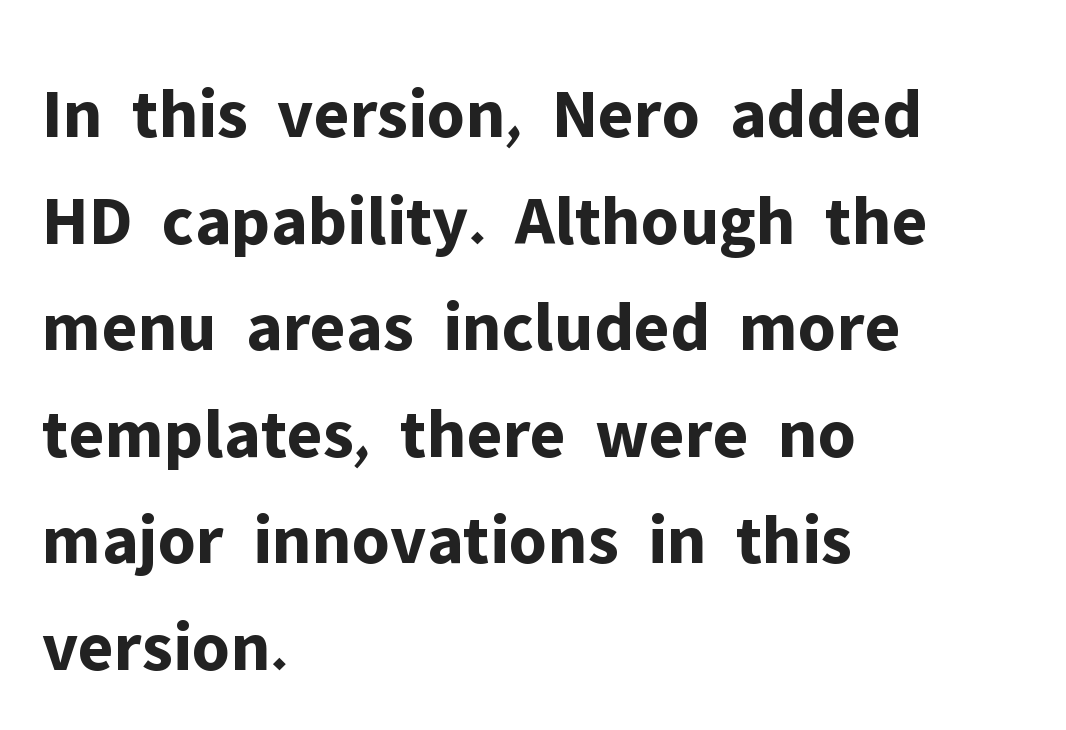
The typography opts for an upright posture over an oblique one. The rendering shows plain stroke endings on the letterforms — a sans-serif design. A typesetter would call this proportional, since set widths differ per character. Caption: standard tracking, unaltered. Weight: bold.
